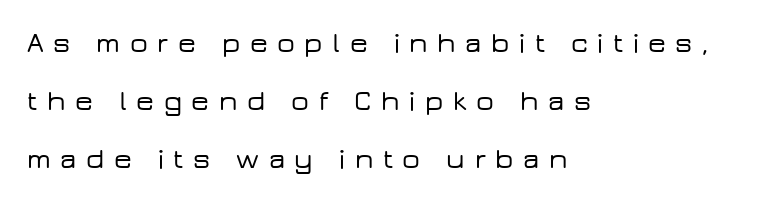
How would I describe the line gaps? Wide and relaxed. Someone cranked the tracking dial way up on this one. A roman cut, with each character standing at attention. This rendering uses left alignment, leaving the right contour irregular. Check the space under the baseline: it is left empty. Does the type have serifs? No, each stem ends abruptly.
